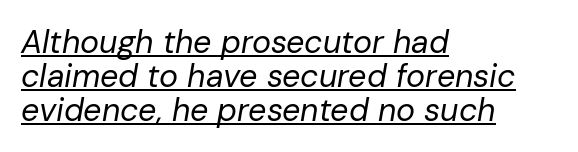
The image shows 32 px regular-weight type, italic (leaning right); set left-aligned, tight line spacing (1.06x), normal letter spacing, underlined; low stroke contrast and a medium x-height.
